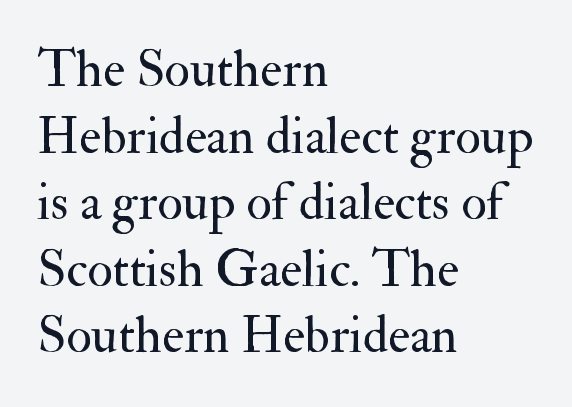
This is roman type, the default non-slanted kind. The face used here is proportionally spaced, like ordinary book or web type. Is the stroke heavy? The answer is a plain regular-or-lighter. Note: serifs present on the glyphs.
